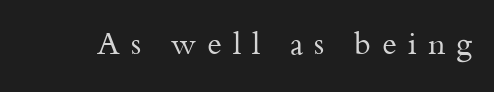
{"serif": "yes", "italic": "no", "bold": "no", "weight": "regular", "width": "normal", "stroke_contrast": "medium", "x_height": "small", "monospaced": "no", "underline": "no", "letter_spacing": "wide", "letter_spacing_em": 0.36, "glyph_px": 31}
